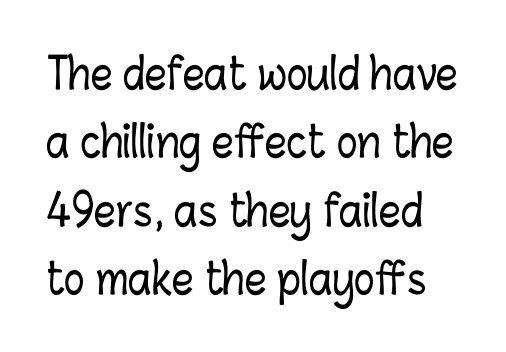
Compared with typical paragraphs, the rows here are spaced about the same. The area under the type is left untouched. Quick note: not italic, upright. You could call the tracking neutral — neither tight nor loose. Character widths vary here, with narrow letters taking less room than wide ones.
